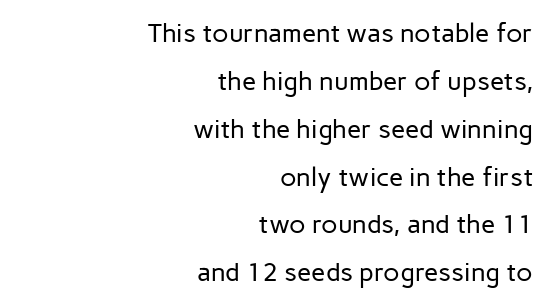
The image shows 26 px text type, upright; set right-aligned, line spacing 1.84x, normal letter spacing, not underlined.
